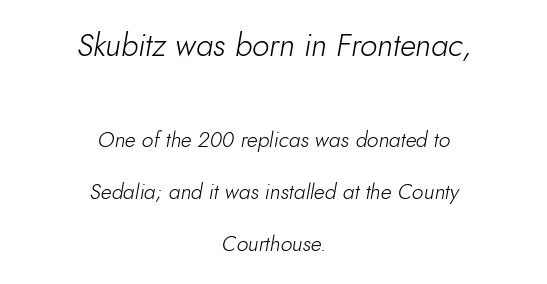
Q: Is the text bold? A: No.
Q: Is the text italic (slanted)? A: Yes, it leans right by about 10 degrees.
Q: Is the text underlined? A: No.
Q: How is the paragraph aligned? A: Centered.
Q: Is the spacing between letters normal or unusually wide? A: Normal.
Q: Is the spacing between lines tight, normal or loose? A: Loose.
Q: Which block of text is set in a larger size, the first (top) or the second (bottom)? A: The first (top) one.
Q: Width (condensed, normal, or wide)? A: Normal.
Q: Stroke contrast? A: Low.
Q: x-height? A: Small.
Q: Monospaced? A: No.
